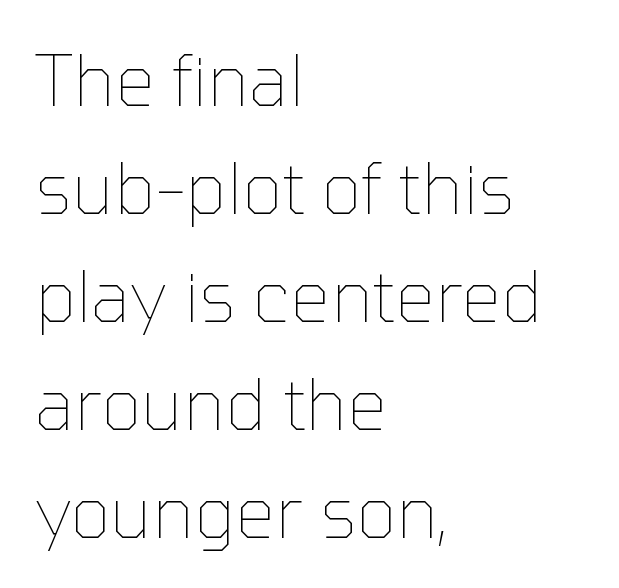
Is there much room between lines? A standard amount, neither cramped nor airy. Type without underlining. This is not heavy type; no bold has been used. Here the designer chose a conventional face with non-uniform glyph widths. The axis of the letterforms is exactly vertical.
